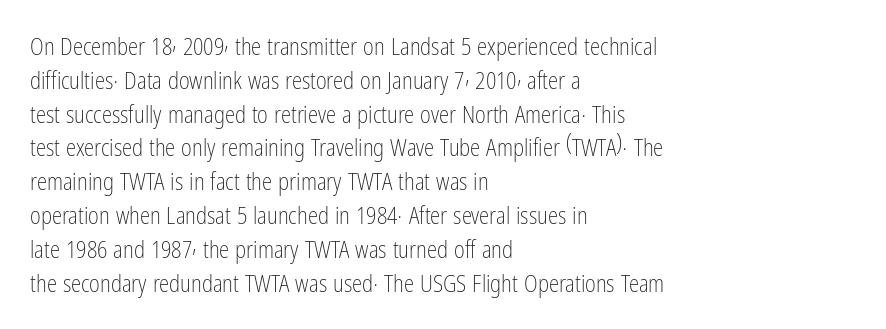
Just letters on the line, the space beneath them empty. Evenly set lines give the paragraph a standard silhouette. Heft: none added — not bold. Notice how the passage keeps a crisp vertical edge on the left only. No extra tracking has been applied to these lines. A roman cut, with each character standing at attention.
